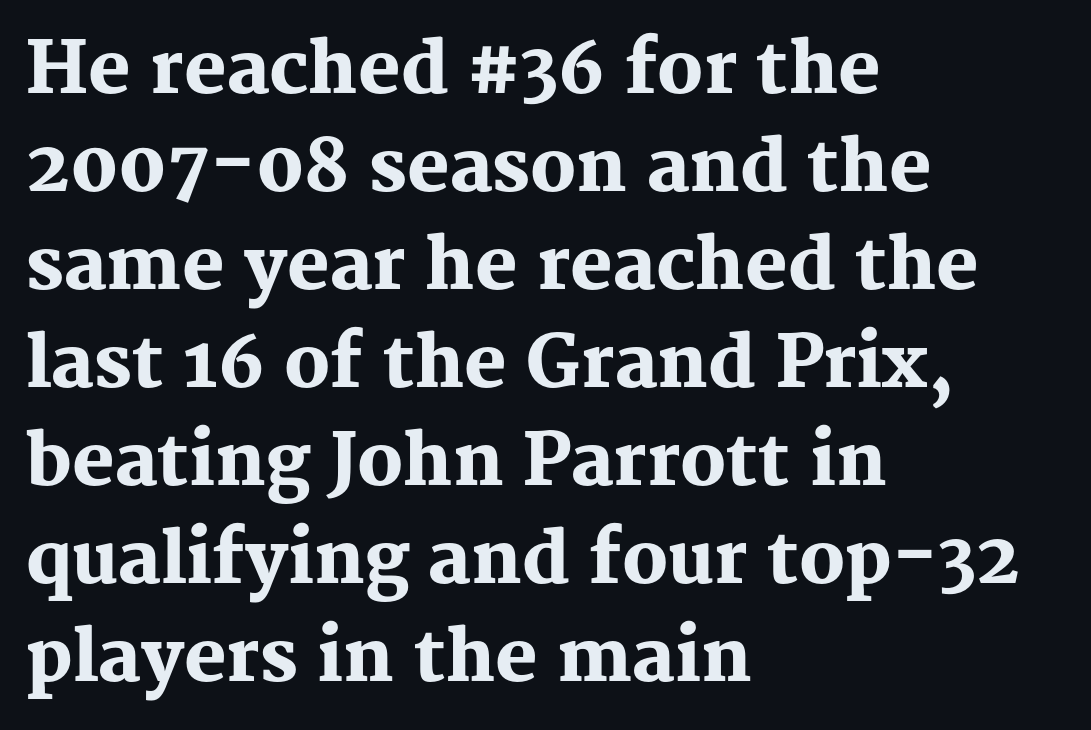
Q: Is the text bold? A: Yes.
Q: Is the text italic (slanted)? A: No, it is upright.
Q: Is the typeface a serif or a sans-serif typeface? A: Serif.
Q: Is the text underlined? A: No.
Q: How is the paragraph aligned? A: Left-aligned.
Q: Is the spacing between letters normal or unusually wide? A: Normal.
Q: Is the spacing between lines tight, normal or loose? A: Normal.
Q: Width (condensed, normal, or wide)? A: Normal.
Q: Stroke contrast? A: Medium.
Q: x-height? A: Medium.
Q: Monospaced? A: No.
